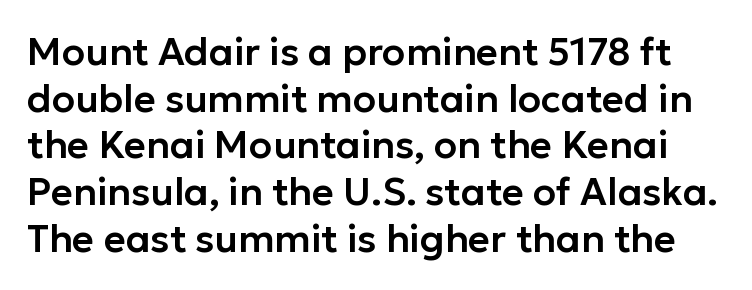
The image shows 38 px sans-serif type, upright; set line spacing 1.23x, normal letter spacing, not underlined; low stroke contrast and a medium x-height.
